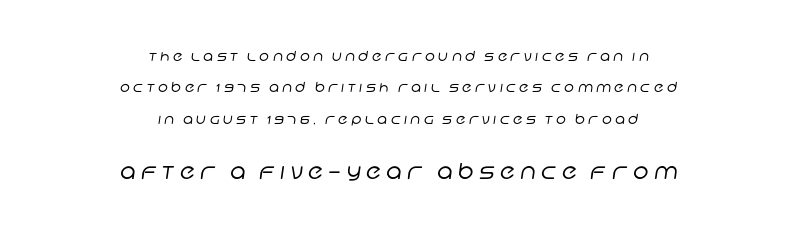
The image shows 22 px text type; set centered, loose line spacing (2.24x), unusually wide letter spacing (+0.24 em), not underlined; the second (bottom) block is 1.57x larger.
